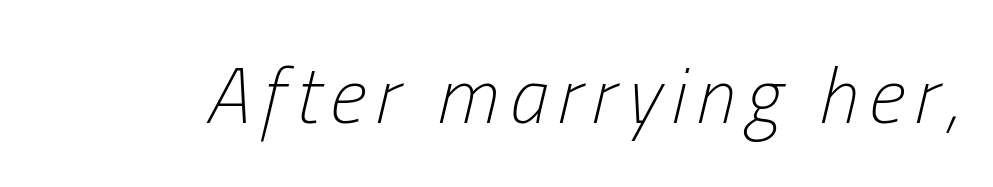
Q: Is the text bold? A: No.
Q: Is the text italic (slanted)? A: Yes, it leans right by about 13 degrees.
Q: Is the text underlined? A: No.
Q: Width (condensed, normal, or wide)? A: Condensed.
Q: Stroke contrast? A: Low.
Q: x-height? A: Medium.
Q: Monospaced? A: No.
